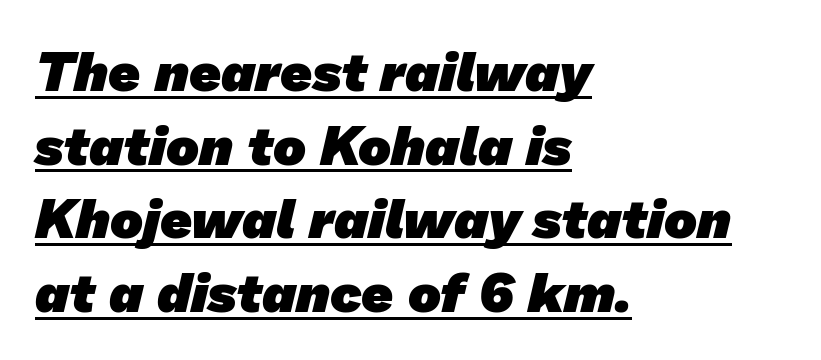
The image shows 55 px heavy sans-serif type; set left-aligned, normal line spacing (1.34x), normal letter spacing, underlined; low stroke contrast and a medium x-height.
